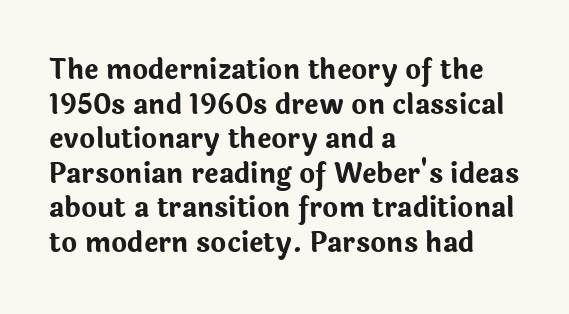
{"italic": "no", "bold": "yes", "underline": "no", "align": "left", "line_spacing": "normal", "line_spacing_ratio": 1.28, "letter_spacing": "normal", "letter_spacing_em": 0.0, "glyph_px": 27}
